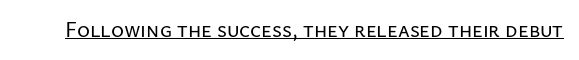
The image shows 22 px text type, upright; set normal letter spacing, underlined.
